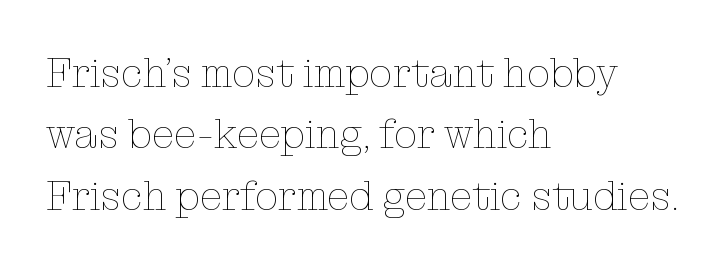
You could not count columns in this text — the font is proportionally spaced. Any mark beneath the type? The region is blank. A roman cut, with each character standing at attention. Students, note that the glyphs here touch the page at normal intervals. Vertical stems look standard width or narrower in stroke.
